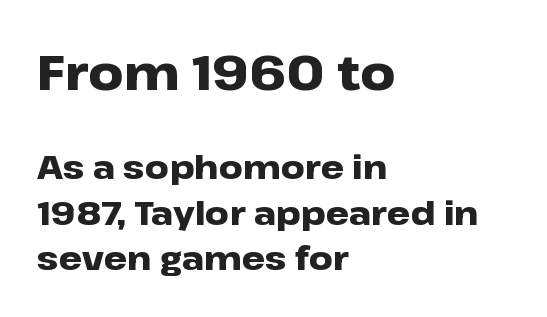
Q: Is the text bold? A: Yes.
Q: Is the text italic (slanted)? A: No, it is upright.
Q: Is the typeface a serif or a sans-serif typeface? A: Sans-serif.
Q: Is the text underlined? A: No.
Q: How is the paragraph aligned? A: Left-aligned.
Q: Is the spacing between letters normal or unusually wide? A: Normal.
Q: Is the spacing between lines tight, normal or loose? A: Normal.
Q: Which block of text is set in a larger size, the first (top) or the second (bottom)? A: The first (top) one.
Q: Width (condensed, normal, or wide)? A: Wide.
Q: Stroke contrast? A: Low.
Q: x-height? A: Medium.
Q: Monospaced? A: No.
